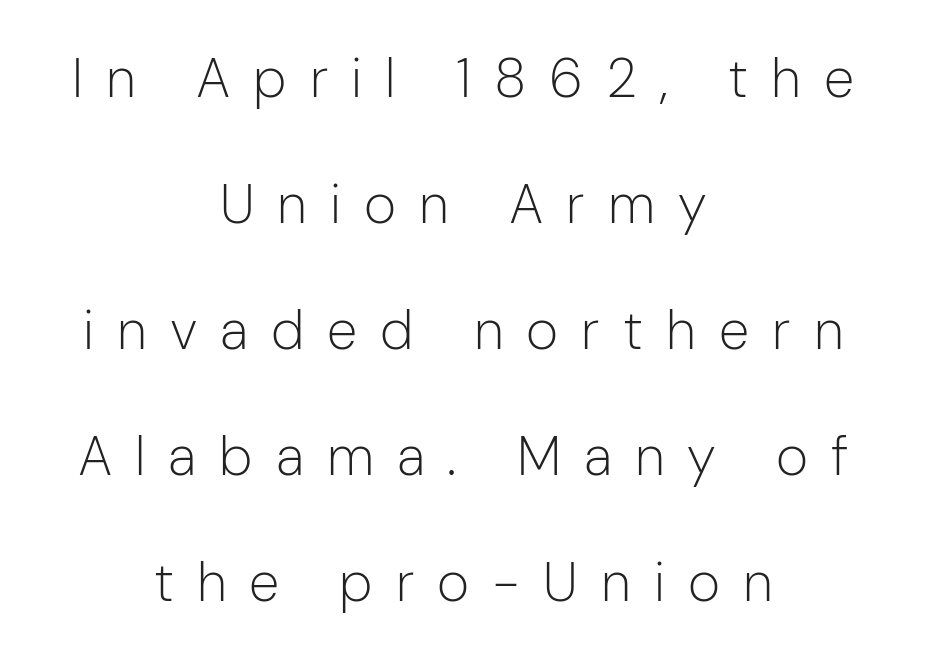
Q: Is the text bold? A: No.
Q: Is the text italic (slanted)? A: No, it is upright.
Q: Is the typeface a serif or a sans-serif typeface? A: Sans-serif.
Q: Is the text underlined? A: No.
Q: How is the paragraph aligned? A: Centered.
Q: Is the spacing between letters normal or unusually wide? A: Unusually wide.
Q: Is the spacing between lines tight, normal or loose? A: Loose.
Q: Width (condensed, normal, or wide)? A: Normal.
Q: Stroke contrast? A: Low.
Q: x-height? A: Medium.
Q: Monospaced? A: No.
